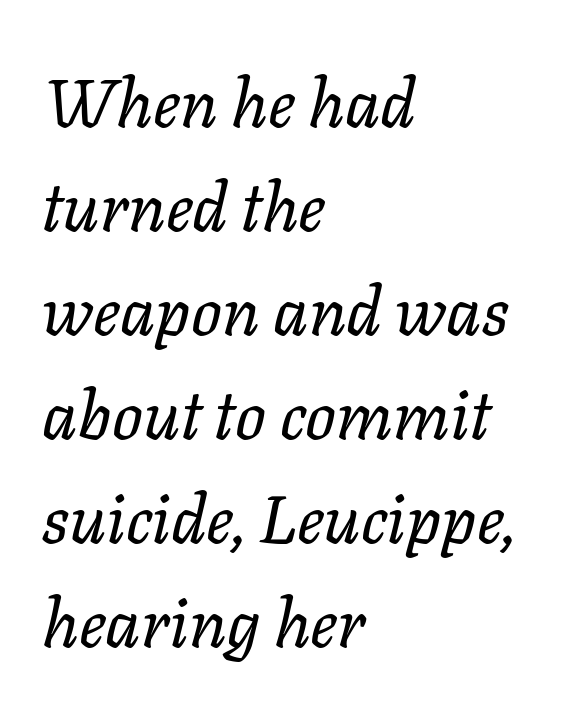
{"italic": "yes", "lean": "right", "slant_degrees": 11, "bold": "no", "weight": "regular", "width": "normal", "stroke_contrast": "low", "x_height": "medium", "monospaced": "no", "underline": "no", "align": "left", "line_spacing": "normal", "line_spacing_ratio": 1.53, "letter_spacing": "normal", "letter_spacing_em": 0.0, "glyph_px": 68}
